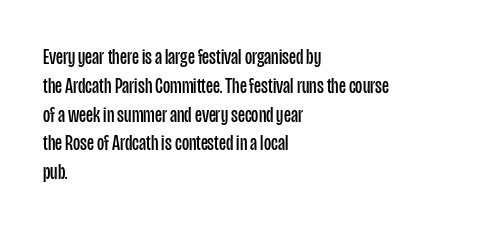
Q: Is the text bold? A: No.
Q: Is the text italic (slanted)? A: No, it is upright.
Q: Is the text underlined? A: No.
Q: How is the paragraph aligned? A: Left-aligned.
Q: Is the spacing between letters normal or unusually wide? A: Normal.
Q: Is the spacing between lines tight, normal or loose? A: Normal.
